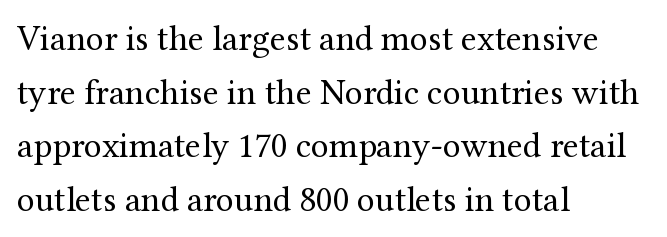
The image shows 36 px regular-weight serif type, upright; set left-aligned, normal line spacing (1.49x), normal letter spacing, not underlined; medium stroke contrast and a medium x-height.
